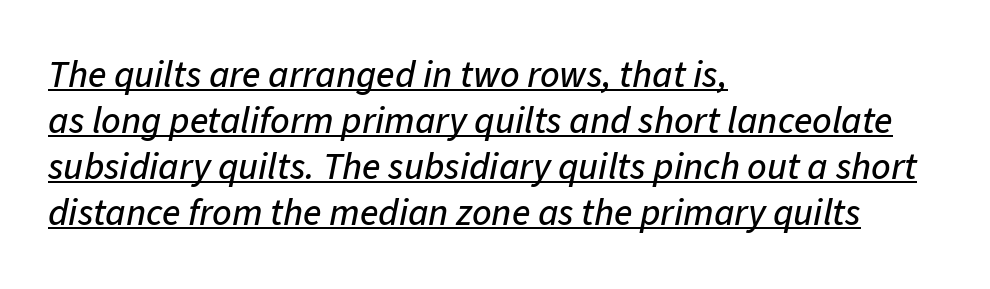
Underline: present. The rag falls on the right side of this text block. The axis of the letterforms is tilted away from vertical. The passage shown is typed in a proportional face where columns would drift. The letterforms sit shoulder to shoulder at normal distance.
